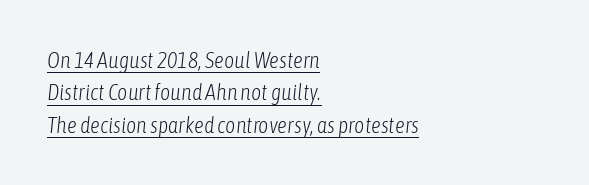
{"italic": "yes", "lean": "right", "slant_degrees": 6, "bold": "no", "underline": "yes", "align": "left", "line_spacing": "normal", "line_spacing_ratio": 1.47, "letter_spacing": "normal", "letter_spacing_em": 0.0, "glyph_px": 22}
